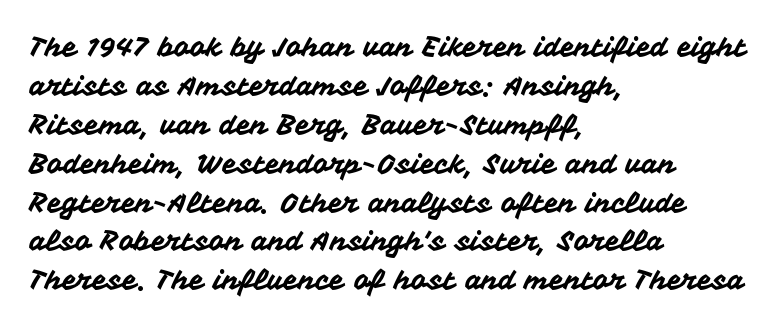
The image shows 27 px text type; set left-aligned, normal line spacing (1.44x), normal letter spacing, not underlined.
